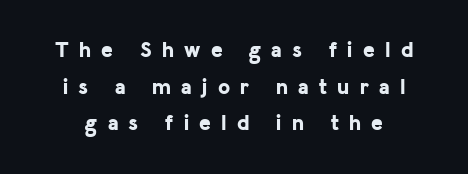
Heavy-handed strokes throughout: this text is bold. A bare baseline throughout the passage. The space between consecutive lines is moderate. Substantial extra tracking has been applied to these lines.
